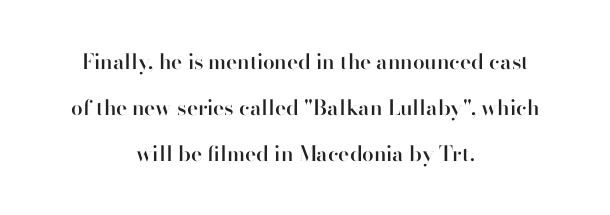
{"italic": "no", "bold": "semi", "underline": "no", "align": "center", "line_spacing": "loose", "line_spacing_ratio": 2.18, "letter_spacing": "normal", "letter_spacing_em": 0.0, "glyph_px": 21}
